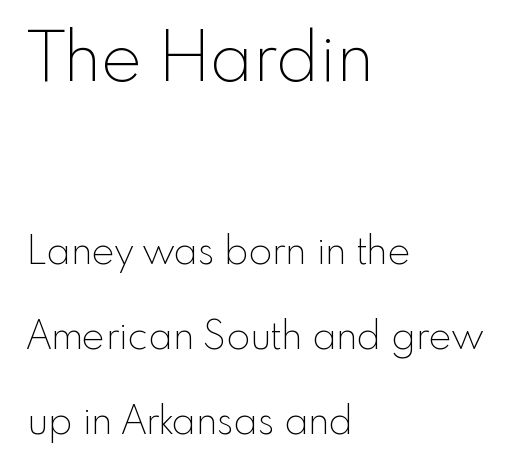
Q: Is the text bold? A: No.
Q: Is the text italic (slanted)? A: No, it is upright.
Q: Is the typeface a serif or a sans-serif typeface? A: Sans-serif.
Q: Is the text underlined? A: No.
Q: How is the paragraph aligned? A: Left-aligned.
Q: Is the spacing between letters normal or unusually wide? A: Normal.
Q: Is the spacing between lines tight, normal or loose? A: Loose.
Q: Which block of text is set in a larger size, the first (top) or the second (bottom)? A: The first (top) one.
Q: Width (condensed, normal, or wide)? A: Normal.
Q: x-height? A: Small.
Q: Monospaced? A: No.
